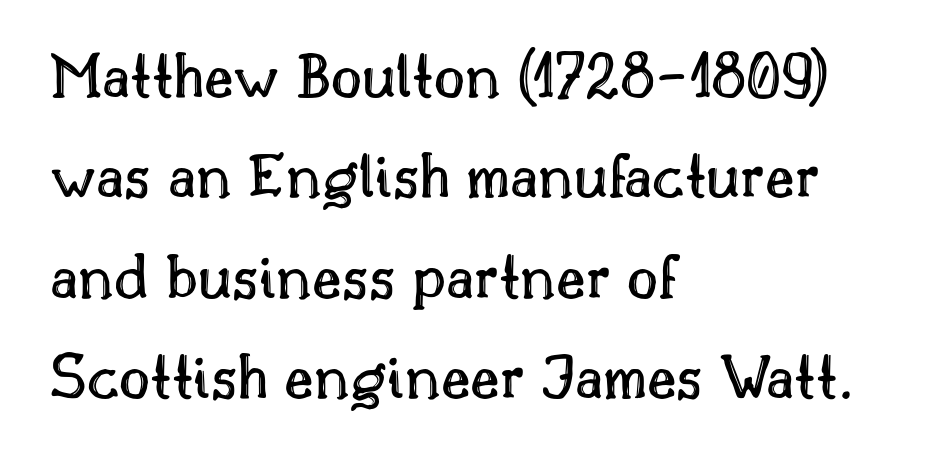
Q: Is the text italic (slanted)? A: No, it is upright.
Q: Is the text underlined? A: No.
Q: How is the paragraph aligned? A: Left-aligned.
Q: Is the spacing between letters normal or unusually wide? A: Normal.
Q: Is the spacing between lines tight, normal or loose? A: Normal.
Q: Width (condensed, normal, or wide)? A: Normal.
Q: x-height? A: Small.
Q: Monospaced? A: No.
